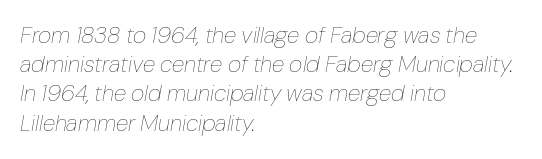
Q: Is the text bold? A: No.
Q: Is the text italic (slanted)? A: Yes, it leans right by about 10 degrees.
Q: Is the text underlined? A: No.
Q: How is the paragraph aligned? A: Left-aligned.
Q: Is the spacing between letters normal or unusually wide? A: Normal.
Q: Is the spacing between lines tight, normal or loose? A: Normal.
